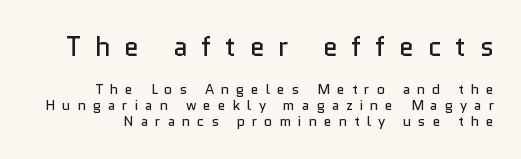
{"italic": "no", "bold": "no", "underline": "no", "line_spacing": "tight", "line_spacing_ratio": 1.13, "letter_spacing": "wide", "letter_spacing_em": 0.5, "larger_block": "first", "size_ratio": 1.93, "glyph_px": 27}
